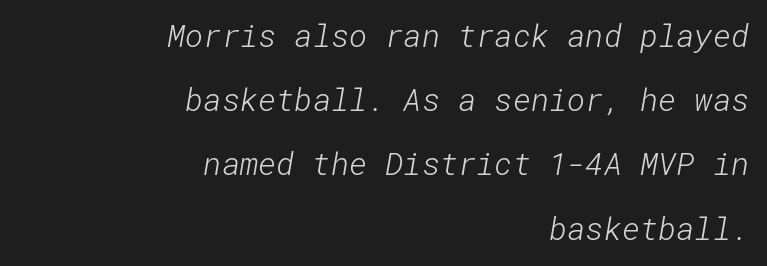
The image shows 31 px light sans-serif type; set right-aligned, loose line spacing (2.07x), normal letter spacing, not underlined; low stroke contrast and a medium x-height.
